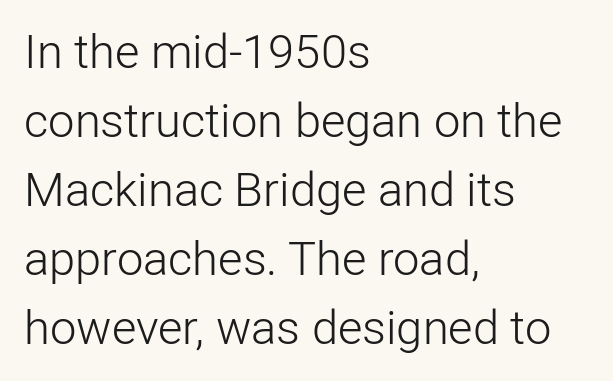
{"serif": "no", "italic": "no", "bold": "no", "weight": "light", "width": "normal", "stroke_contrast": "low", "x_height": "medium", "monospaced": "no", "underline": "no", "align": "left", "line_spacing": "normal", "line_spacing_ratio": 1.47, "letter_spacing": "normal", "letter_spacing_em": 0.0, "glyph_px": 47}
